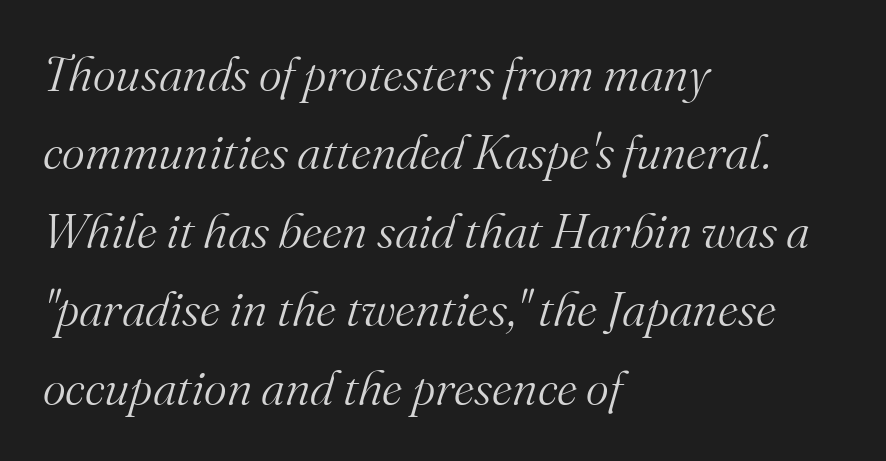
Summary of weight: not heavy and not bold. This rendering employs a face with finishing strokes, i.e., a serif. Each new line begins a customary step beneath the previous one. Is this a fixed-width face? No — the glyphs have proportional, varying widths. The tracking reads as untouched default to a designer's eye. Line beginnings align vertically; line endings do not.
